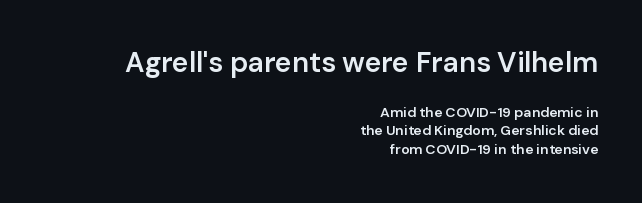
The image shows 28 px semibold sans-serif type, upright; set right-aligned, normal line spacing (1.31x), normal letter spacing, not underlined; the first (top) block is 2.0x larger; low stroke contrast and a medium x-height.
